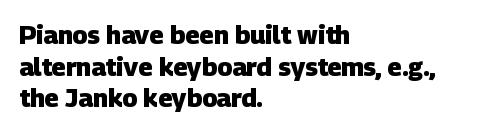
The image shows 25 px bold type; set left-aligned, normal line spacing (1.27x), normal letter spacing, not underlined.
